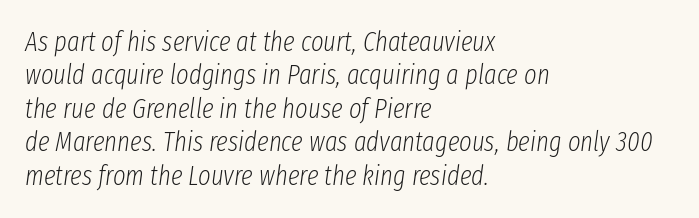
{"italic": "yes", "lean": "right", "slant_degrees": 8, "bold": "no", "underline": "no", "align": "left", "line_spacing_ratio": 1.24, "letter_spacing": "normal", "letter_spacing_em": 0.0, "glyph_px": 27}
